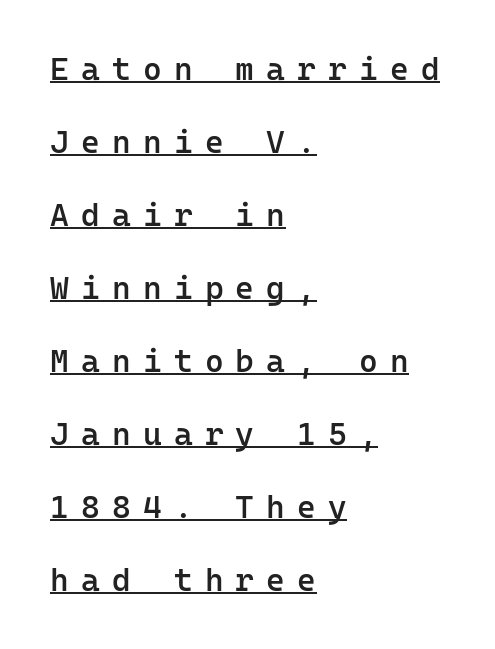
Q: Is the text bold? A: Semi-bold.
Q: Is the text italic (slanted)? A: No, it is upright.
Q: Is the typeface a serif or a sans-serif typeface? A: Sans-serif.
Q: Is the text underlined? A: Yes.
Q: How is the paragraph aligned? A: Left-aligned.
Q: Is the spacing between letters normal or unusually wide? A: Unusually wide.
Q: Is the spacing between lines tight, normal or loose? A: Loose.
Q: Width (condensed, normal, or wide)? A: Normal.
Q: Stroke contrast? A: Low.
Q: x-height? A: Medium.
Q: Monospaced? A: Yes.
